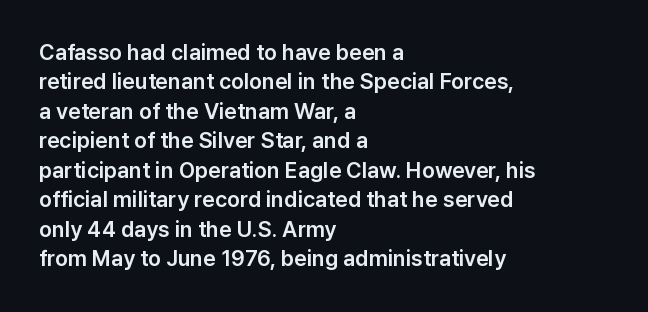
Reading down the block, your eye returns to a fixed left position each line. The type sits square on the baseline with zero lean. The space directly below the letters is spotless. Notice how descenders clear the ascenders below comfortably — that's standard leading. Each word holds together tightly as a unit, with standard inter-letter gaps.
